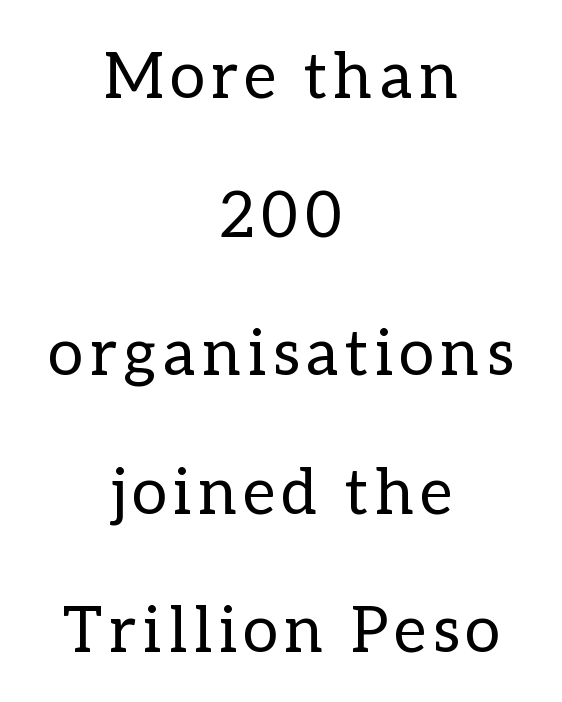
The image shows 63 px regular-weight type, upright; set centered, loose line spacing (2.2x), not underlined; low stroke contrast and a medium x-height.
